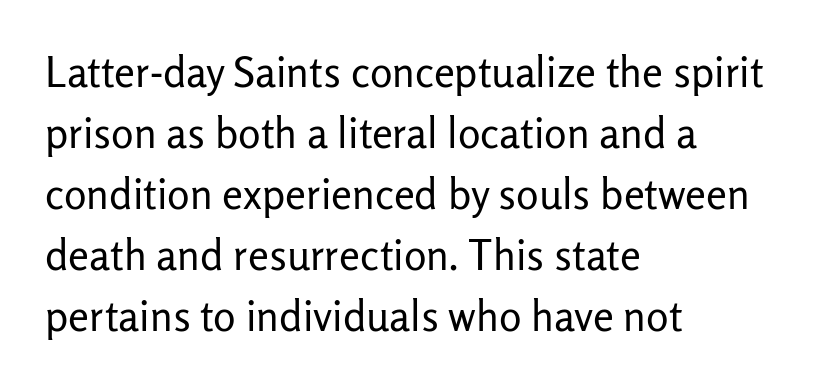
Are there feet on the stems? There aren't — it's a sans. No heavy texture on the line: the type isn't bold. Each letter keeps its own natural width here, so spacing adapts to shape. Notice how the passage keeps a crisp vertical edge on the left only. Anything drawn beneath the words? Only blank space.
